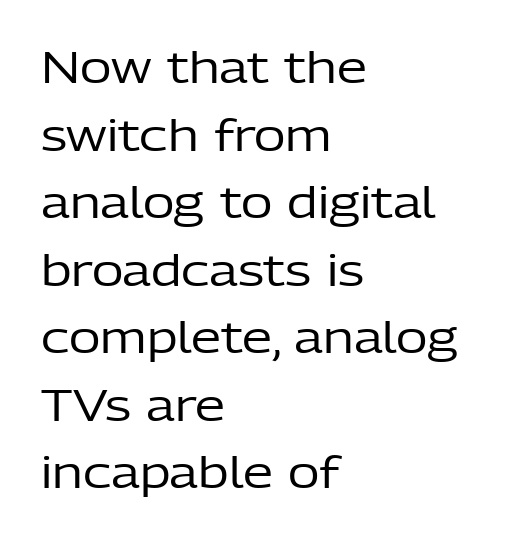
Q: Is the text bold? A: No.
Q: Is the text italic (slanted)? A: No, it is upright.
Q: Is the typeface a serif or a sans-serif typeface? A: Sans-serif.
Q: Is the text underlined? A: No.
Q: How is the paragraph aligned? A: Left-aligned.
Q: Is the spacing between letters normal or unusually wide? A: Normal.
Q: Is the spacing between lines tight, normal or loose? A: Normal.
Q: Width (condensed, normal, or wide)? A: Normal.
Q: Stroke contrast? A: Low.
Q: x-height? A: Medium.
Q: Monospaced? A: No.
